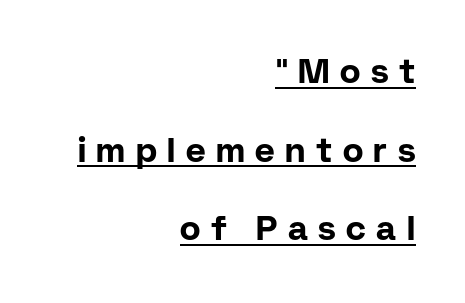
The image shows 34 px bold sans-serif type, upright; set right-aligned, loose line spacing (2.31x), unusually wide letter spacing (+0.31 em), underlined; low stroke contrast and a medium x-height.
